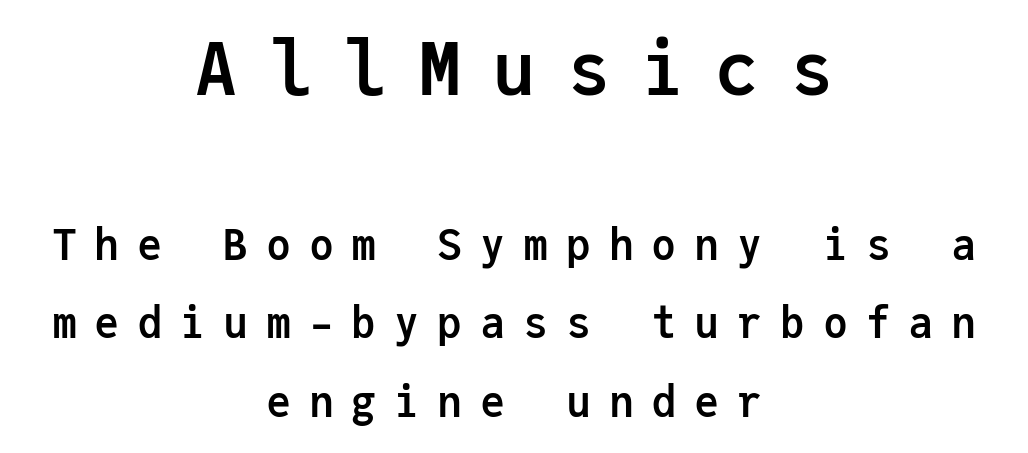
Each letter, wide or thin by design, is forced into the same width here. Weight: bold. Words appear elongated and porous because spacing is wide. The face used here is a sans, in the tradition of grotesques and geometrics. Scale decreases going downward across the two blocks. Rule under the text: the space is simply empty.
